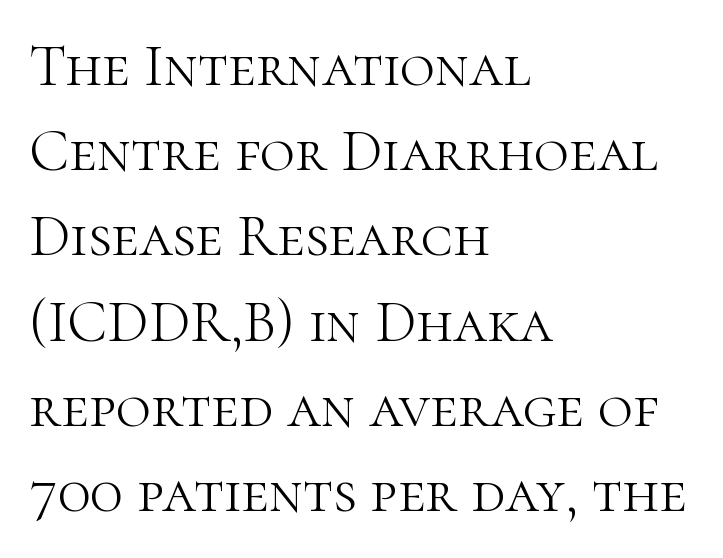
Q: Is the text bold? A: No.
Q: Is the text italic (slanted)? A: No, it is upright.
Q: Is the typeface a serif or a sans-serif typeface? A: Serif.
Q: Is the text underlined? A: No.
Q: How is the paragraph aligned? A: Left-aligned.
Q: Is the spacing between letters normal or unusually wide? A: Normal.
Q: Is the spacing between lines tight, normal or loose? A: Normal.
Q: Width (condensed, normal, or wide)? A: Normal.
Q: Stroke contrast? A: High.
Q: x-height? A: Medium.
Q: Monospaced? A: No.
